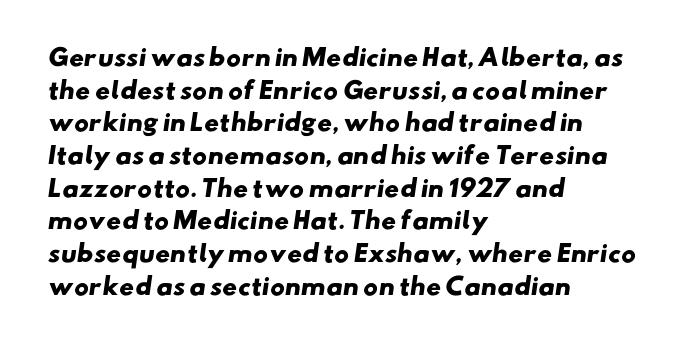
Q: Is the text bold? A: Yes.
Q: Is the text underlined? A: No.
Q: How is the paragraph aligned? A: Left-aligned.
Q: Is the spacing between letters normal or unusually wide? A: Normal.
Q: Is the spacing between lines tight, normal or loose? A: Normal.
